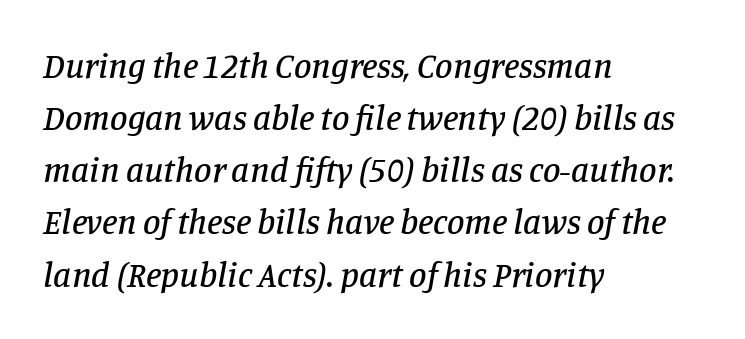
Q: Is the text italic (slanted)? A: Yes, it leans right by about 11 degrees.
Q: Is the typeface a serif or a sans-serif typeface? A: Serif.
Q: Is the text underlined? A: No.
Q: How is the paragraph aligned? A: Left-aligned.
Q: Is the spacing between letters normal or unusually wide? A: Normal.
Q: Is the spacing between lines tight, normal or loose? A: Normal.
Q: Width (condensed, normal, or wide)? A: Normal.
Q: Stroke contrast? A: Low.
Q: x-height? A: Large.
Q: Monospaced? A: No.
